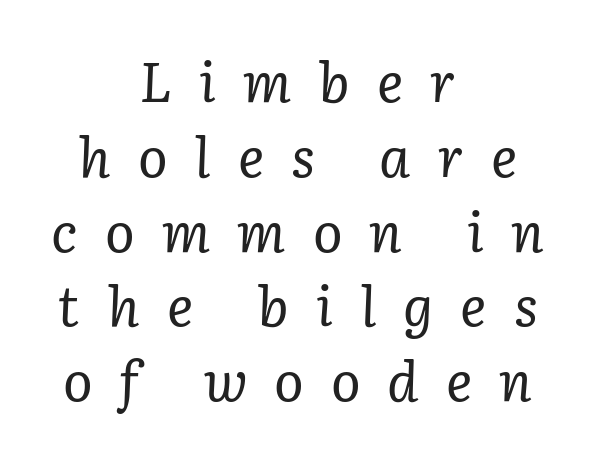
Q: Is the text bold? A: No.
Q: Is the text italic (slanted)? A: Yes, it leans right by about 3 degrees.
Q: Is the typeface a serif or a sans-serif typeface? A: Serif.
Q: Is the text underlined? A: No.
Q: How is the paragraph aligned? A: Centered.
Q: Is the spacing between letters normal or unusually wide? A: Unusually wide.
Q: Is the spacing between lines tight, normal or loose? A: Normal.
Q: Width (condensed, normal, or wide)? A: Normal.
Q: Stroke contrast? A: Low.
Q: x-height? A: Medium.
Q: Monospaced? A: No.
